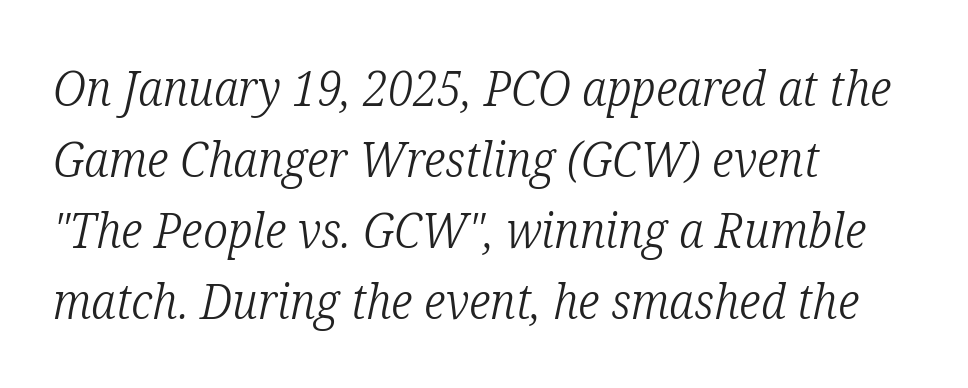
{"serif": "yes", "italic": "yes", "lean": "right", "slant_degrees": 12, "bold": "no", "weight": "light", "width": "condensed", "stroke_contrast": "low", "x_height": "medium", "monospaced": "no", "underline": "no", "align": "left", "line_spacing": "normal", "line_spacing_ratio": 1.45, "letter_spacing": "normal", "letter_spacing_em": 0.0, "glyph_px": 49}
